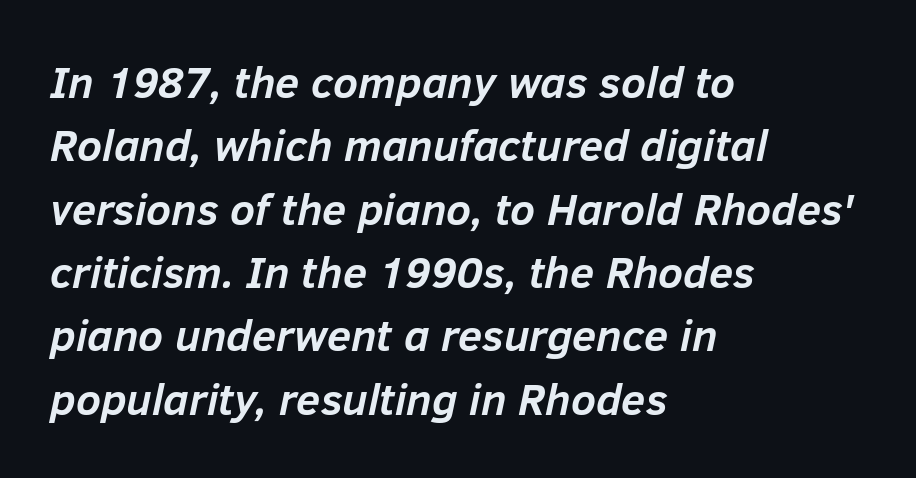
Q: Is the text bold? A: Yes.
Q: Is the text italic (slanted)? A: Yes, it leans right by about 12 degrees.
Q: Is the text underlined? A: No.
Q: How is the paragraph aligned? A: Left-aligned.
Q: Is the spacing between letters normal or unusually wide? A: Normal.
Q: Is the spacing between lines tight, normal or loose? A: Normal.
Q: Width (condensed, normal, or wide)? A: Normal.
Q: Stroke contrast? A: Low.
Q: x-height? A: Medium.
Q: Monospaced? A: No.
